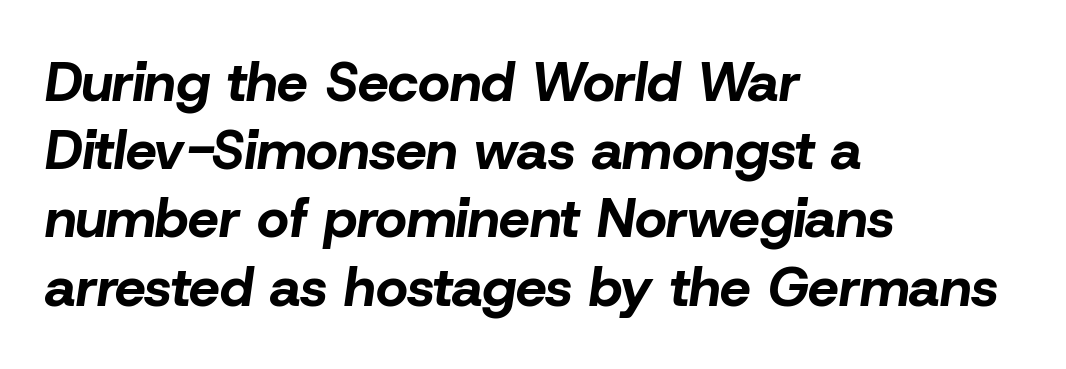
The text block is weighted toward the left margin, trailing off unevenly rightward. Stroke thickness is high; the sample reads as a true bold. Underline: absent. A typesetter would call this proportional, since set widths differ per character. This rendering leaves character spacing at its baseline value.
